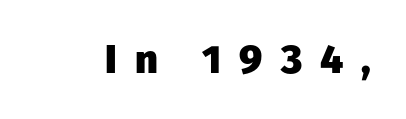
Q: Is the text bold? A: Yes.
Q: Is the text italic (slanted)? A: No, it is upright.
Q: Is the typeface a serif or a sans-serif typeface? A: Sans-serif.
Q: Is the text underlined? A: No.
Q: Is the spacing between letters normal or unusually wide? A: Unusually wide.
Q: Width (condensed, normal, or wide)? A: Normal.
Q: Stroke contrast? A: Low.
Q: x-height? A: Medium.
Q: Monospaced? A: No.
